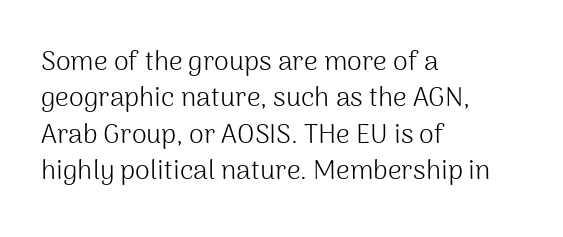
{"italic": "no", "bold": "no", "underline": "no", "align": "left", "line_spacing": "normal", "line_spacing_ratio": 1.35, "letter_spacing": "normal", "letter_spacing_em": 0.0, "glyph_px": 27}
